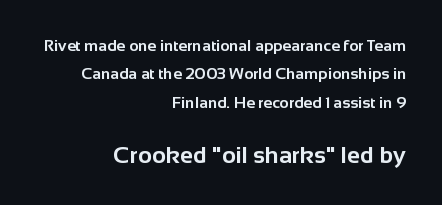
{"italic": "no", "bold": "yes", "underline": "no", "align": "right", "line_spacing_ratio": 1.78, "letter_spacing": "normal", "letter_spacing_em": 0.0, "larger_block": "second", "size_ratio": 1.5, "glyph_px": 24}
